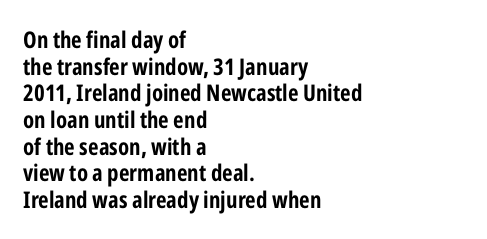
The image shows 23 px bold type, upright; set left-aligned, line spacing 1.16x, normal letter spacing, not underlined.
